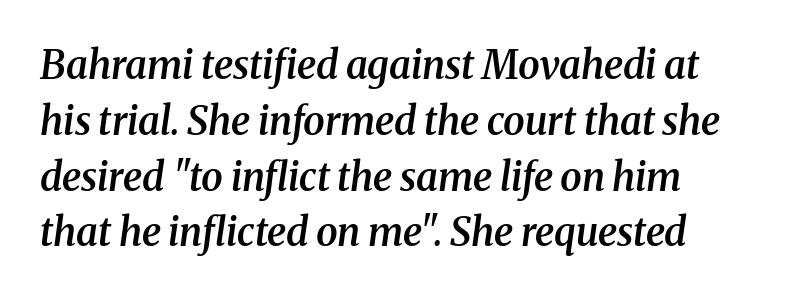
Q: Is the text bold? A: Semi-bold.
Q: Is the text italic (slanted)? A: Yes, it leans right by about 8 degrees.
Q: Is the typeface a serif or a sans-serif typeface? A: Serif.
Q: Is the text underlined? A: No.
Q: How is the paragraph aligned? A: Left-aligned.
Q: Is the spacing between letters normal or unusually wide? A: Normal.
Q: Is the spacing between lines tight, normal or loose? A: Normal.
Q: Width (condensed, normal, or wide)? A: Normal.
Q: Stroke contrast? A: Medium.
Q: x-height? A: Medium.
Q: Monospaced? A: No.
